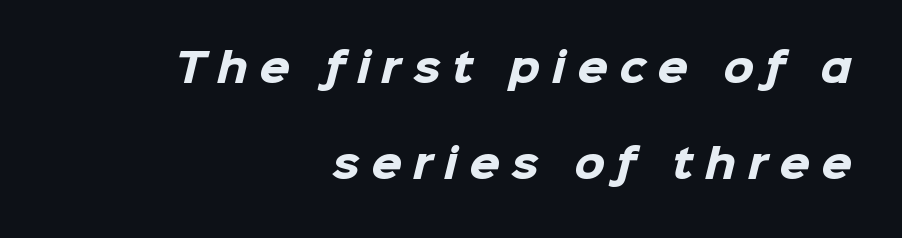
{"serif": "no", "bold": "yes", "weight": "heavy", "width": "normal", "stroke_contrast": "low", "x_height": "medium", "monospaced": "no", "underline": "no", "align": "right", "line_spacing": "loose", "line_spacing_ratio": 2.46, "letter_spacing": "wide", "letter_spacing_em": 0.3, "glyph_px": 39}
